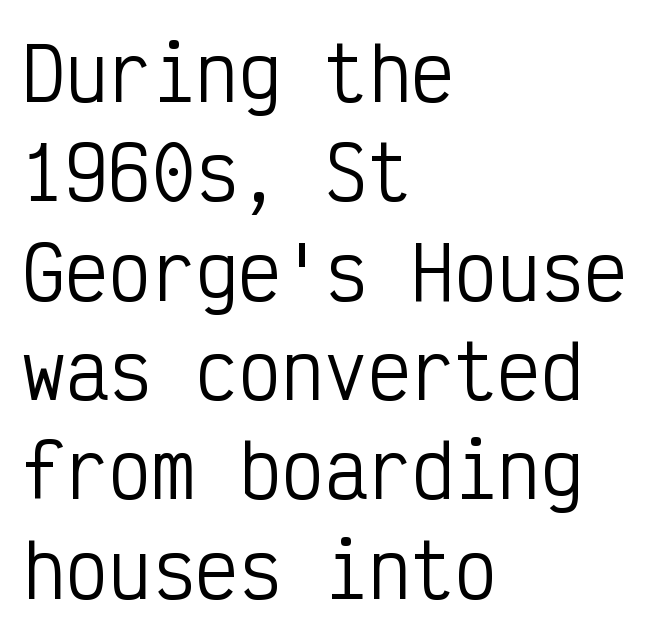
The image shows 72 px regular-weight, condensed sans-serif type, upright, monospaced; set left-aligned, normal line spacing (1.38x), normal letter spacing, not underlined; low stroke contrast and a medium x-height.
